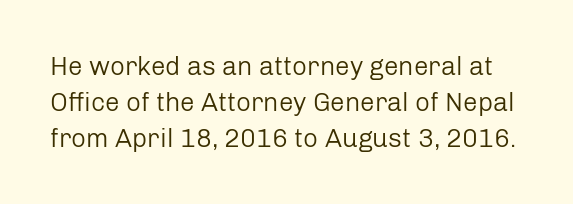
{"italic": "no", "bold": "no", "underline": "no", "line_spacing": "normal", "line_spacing_ratio": 1.38, "letter_spacing": "normal", "letter_spacing_em": 0.0, "glyph_px": 26}
